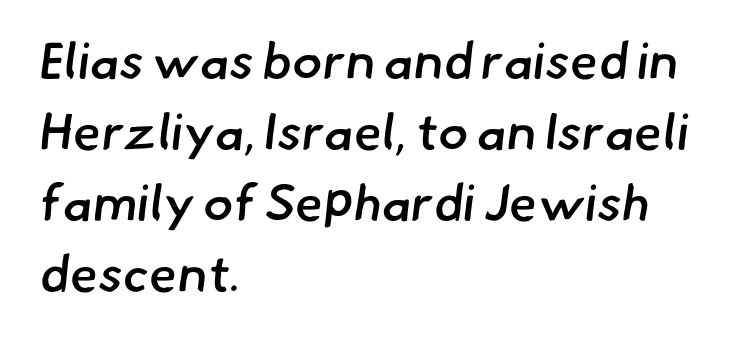
Q: Is the text bold? A: Semi-bold.
Q: Is the typeface a serif or a sans-serif typeface? A: Sans-serif.
Q: Is the text underlined? A: No.
Q: How is the paragraph aligned? A: Left-aligned.
Q: Is the spacing between letters normal or unusually wide? A: Normal.
Q: Is the spacing between lines tight, normal or loose? A: Normal.
Q: Width (condensed, normal, or wide)? A: Normal.
Q: Stroke contrast? A: Low.
Q: x-height? A: Small.
Q: Monospaced? A: No.
